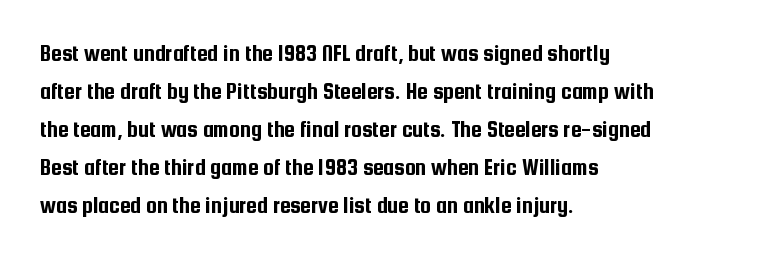
The specimen omits any rule beneath the text block's lines. Alignment: flush left. Italic? Not at all — the glyphs are vertical. The lines sit at an ordinary, default distance from one another. You could call the tracking neutral — neither tight nor loose.
